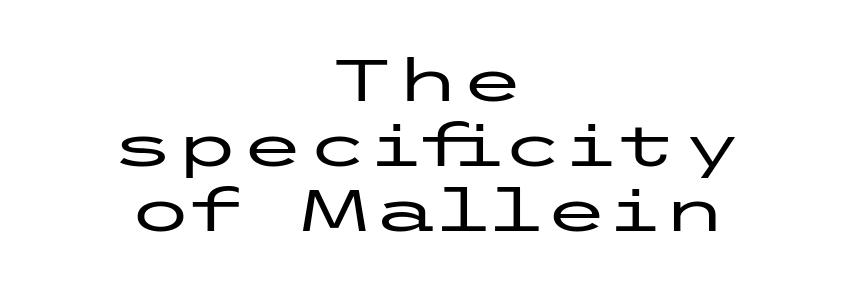
Q: Is the text italic (slanted)? A: No, it is upright.
Q: Is the typeface a serif or a sans-serif typeface? A: Sans-serif.
Q: Is the text underlined? A: No.
Q: How is the paragraph aligned? A: Centered.
Q: Is the spacing between letters normal or unusually wide? A: Normal.
Q: Is the spacing between lines tight, normal or loose? A: Tight.
Q: Width (condensed, normal, or wide)? A: Wide.
Q: Stroke contrast? A: Low.
Q: x-height? A: Medium.
